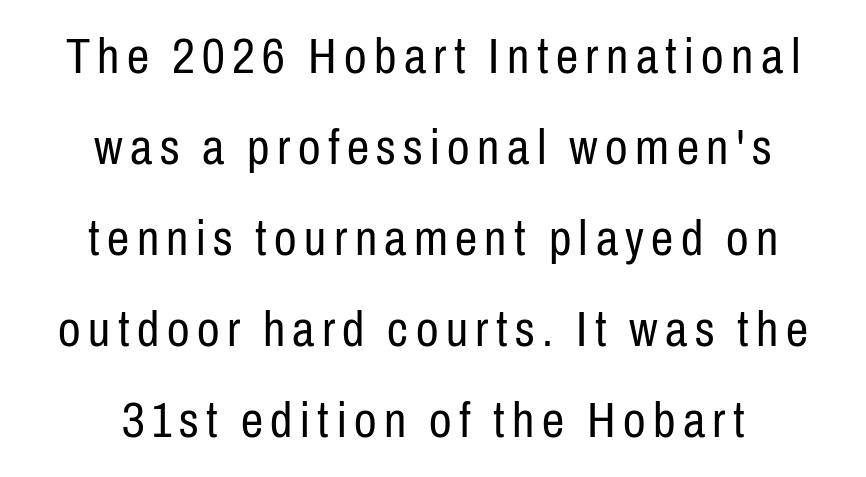
The image shows 50 px regular-weight, condensed sans-serif type, upright; set centered, line spacing 1.82x, not underlined; low stroke contrast and a medium x-height.
